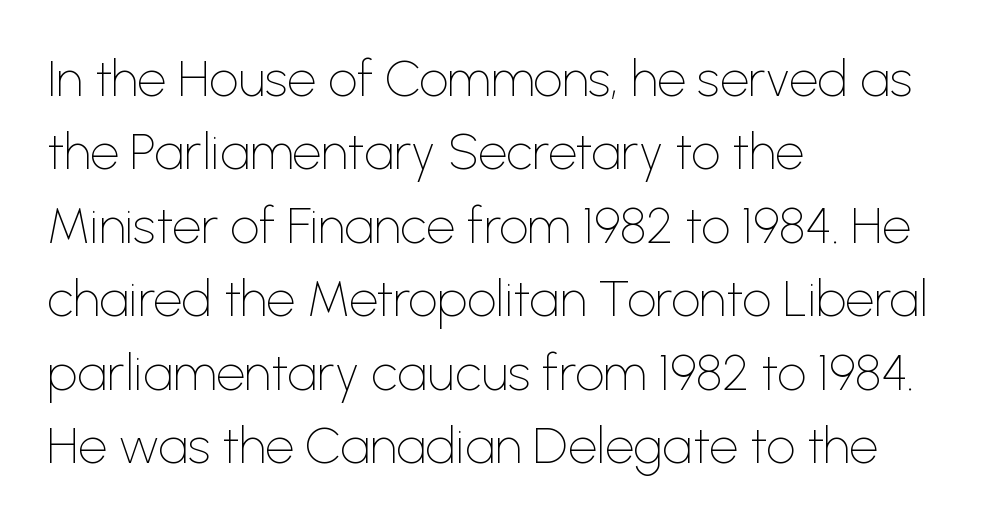
The image shows 51 px thin sans-serif type, upright; set left-aligned, normal line spacing (1.44x), normal letter spacing, not underlined; low stroke contrast and a medium x-height.
